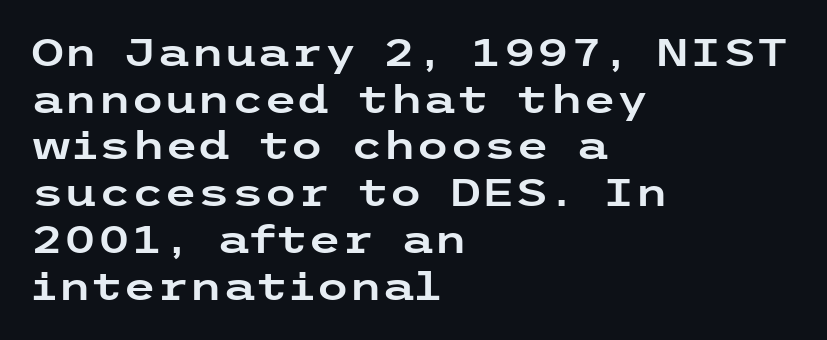
{"serif": "no", "italic": "no", "width": "wide", "stroke_contrast": "low", "x_height": "medium", "underline": "no", "align": "left", "line_spacing_ratio": 1.23, "letter_spacing": "normal", "letter_spacing_em": 0.0, "glyph_px": 38}
